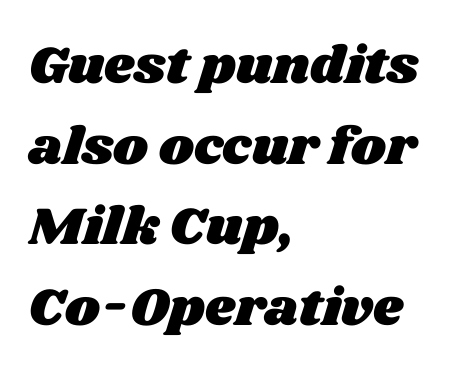
The image shows 53 px wide type; set left-aligned, normal line spacing (1.52x), normal letter spacing, not underlined; medium stroke contrast and a large x-height.
